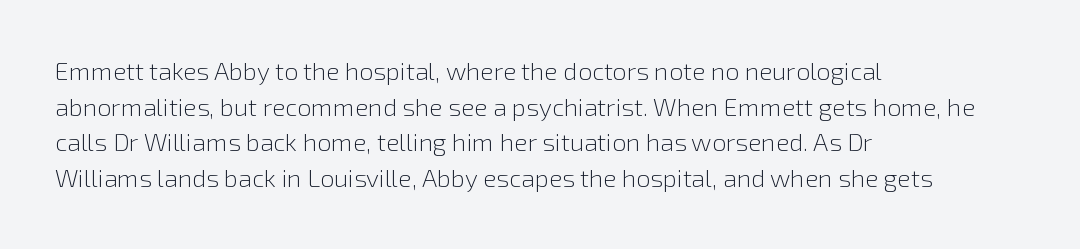
No word sits above an underline. These lines stack with their left ends in a neat column. The line-height multiplier appears to be the usual default. Ordinary non-slanted type is in use. Students, note that the glyphs here touch the page at normal intervals.
